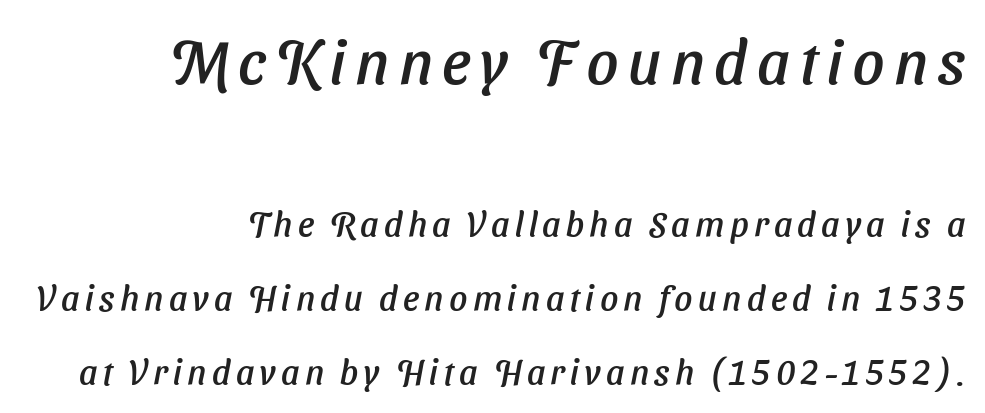
The image shows 62 px text type; set right-aligned, loose line spacing (2.12x), not underlined; the first (top) block is 1.77x larger; low stroke contrast and a medium x-height.
